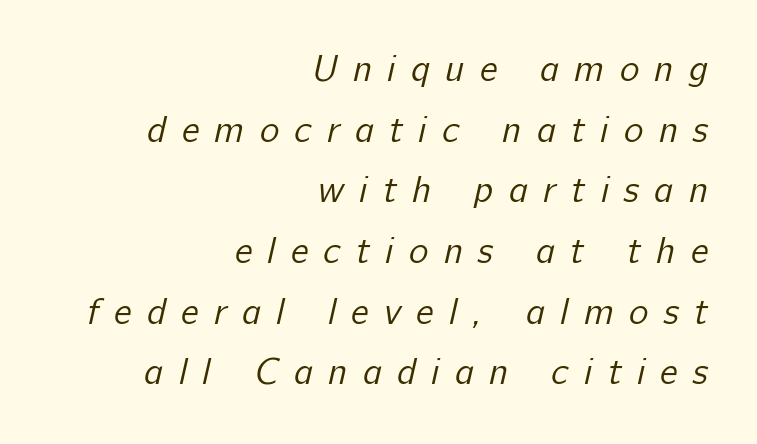
{"serif": "no", "bold": "no", "weight": "regular", "width": "normal", "stroke_contrast": "low", "x_height": "medium", "monospaced": "no", "underline": "no", "align": "right", "line_spacing": "normal", "line_spacing_ratio": 1.64, "letter_spacing": "wide", "letter_spacing_em": 0.41, "glyph_px": 37}
